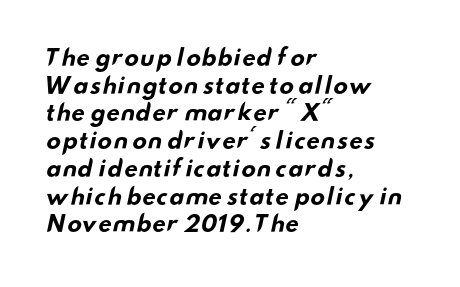
The image shows 22 px bold type; set left-aligned, normal line spacing (1.26x), normal letter spacing, not underlined.
